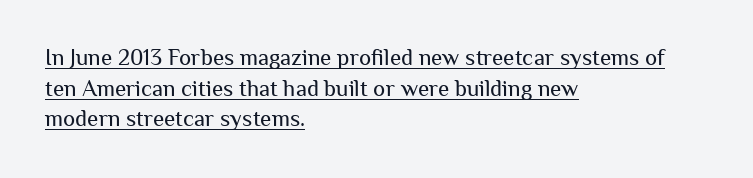
Q: Is the text bold? A: No.
Q: Is the text italic (slanted)? A: No, it is upright.
Q: Is the text underlined? A: Yes.
Q: How is the paragraph aligned? A: Left-aligned.
Q: Is the spacing between letters normal or unusually wide? A: Normal.
Q: Is the spacing between lines tight, normal or loose? A: Normal.
